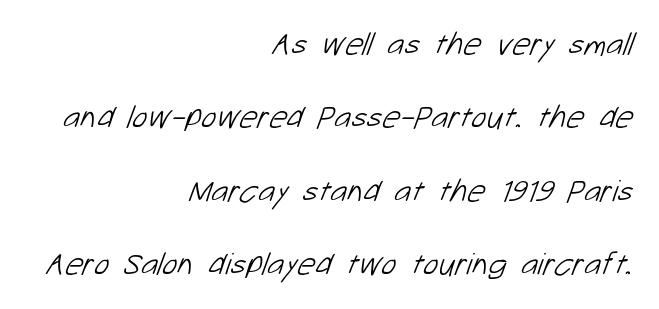
A typesetter would call this proportional, since set widths differ per character. Stems here are at most as thick as an everyday book face. Each line ends at the same right margin while the left side varies. Look at the tracking — it's just the regular setting, nothing added. Nobody drew a line under any word here.
